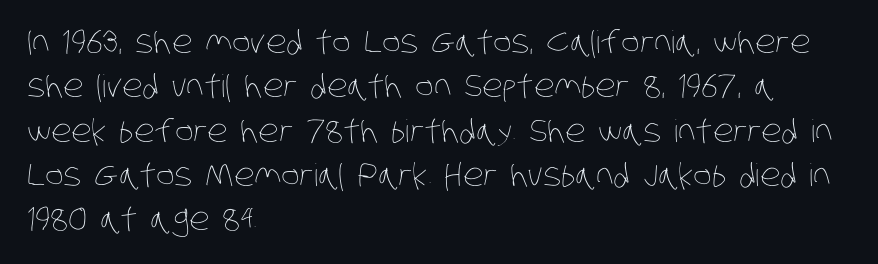
Q: Is the text bold? A: No.
Q: Is the text underlined? A: No.
Q: How is the paragraph aligned? A: Left-aligned.
Q: Is the spacing between letters normal or unusually wide? A: Normal.
Q: Is the spacing between lines tight, normal or loose? A: Normal.
Q: Width (condensed, normal, or wide)? A: Condensed.
Q: Stroke contrast? A: Low.
Q: x-height? A: Large.
Q: Monospaced? A: No.
